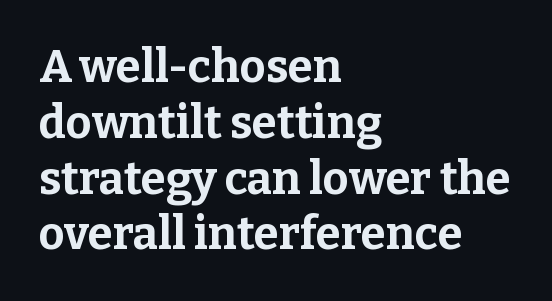
Q: Is the text bold? A: Yes.
Q: Is the text italic (slanted)? A: No, it is upright.
Q: Is the typeface a serif or a sans-serif typeface? A: Serif.
Q: Is the text underlined? A: No.
Q: How is the paragraph aligned? A: Left-aligned.
Q: Is the spacing between letters normal or unusually wide? A: Normal.
Q: Width (condensed, normal, or wide)? A: Normal.
Q: Stroke contrast? A: Low.
Q: x-height? A: Medium.
Q: Monospaced? A: No.
